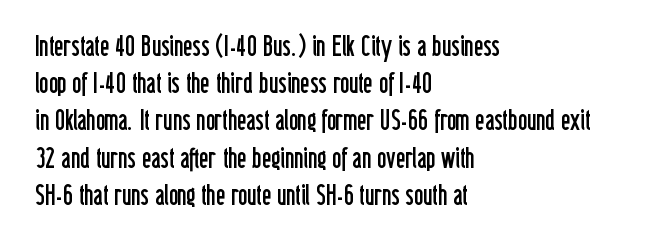
Q: Is the text bold? A: No.
Q: Is the text italic (slanted)? A: No, it is upright.
Q: Is the typeface a serif or a sans-serif typeface? A: Sans-serif.
Q: Is the text underlined? A: No.
Q: How is the paragraph aligned? A: Left-aligned.
Q: Is the spacing between letters normal or unusually wide? A: Normal.
Q: Is the spacing between lines tight, normal or loose? A: Normal.
Q: Width (condensed, normal, or wide)? A: Condensed.
Q: Stroke contrast? A: Low.
Q: x-height? A: Medium.
Q: Monospaced? A: No.
